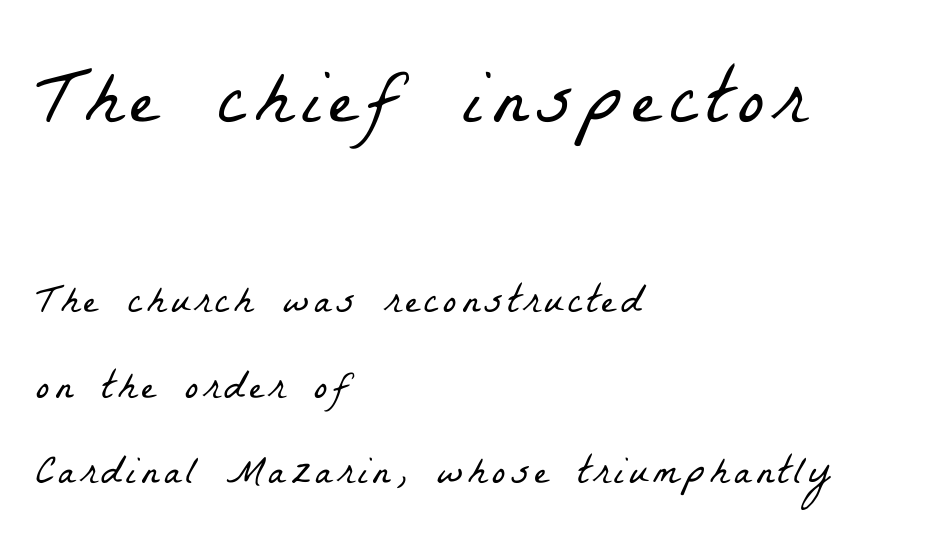
{"serif": "yes", "bold": "no", "weight": "light", "width": "condensed", "stroke_contrast": "low", "x_height": "medium", "monospaced": "no", "underline": "no", "align": "left", "line_spacing": "loose", "line_spacing_ratio": 2.14, "larger_block": "first", "size_ratio": 1.98, "glyph_px": 79}
